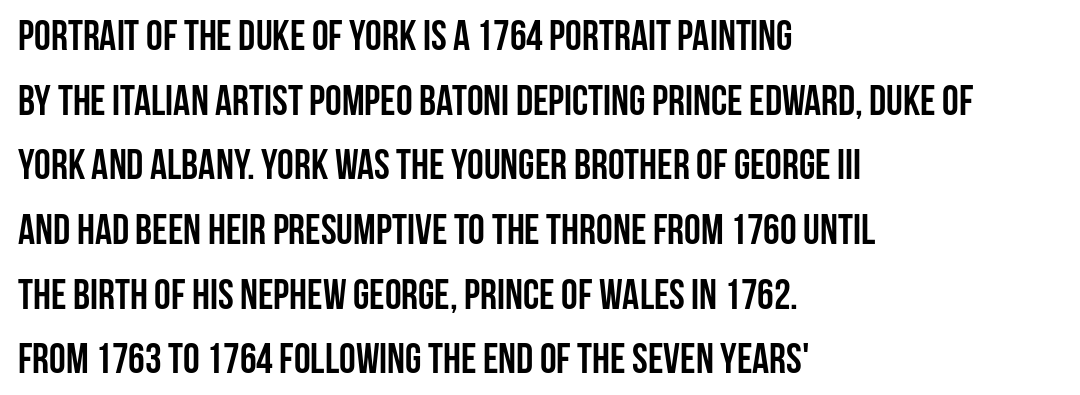
The image shows 42 px semibold, condensed sans-serif type, upright; set left-aligned, normal line spacing (1.54x), normal letter spacing, not underlined; low stroke contrast and a large x-height.
